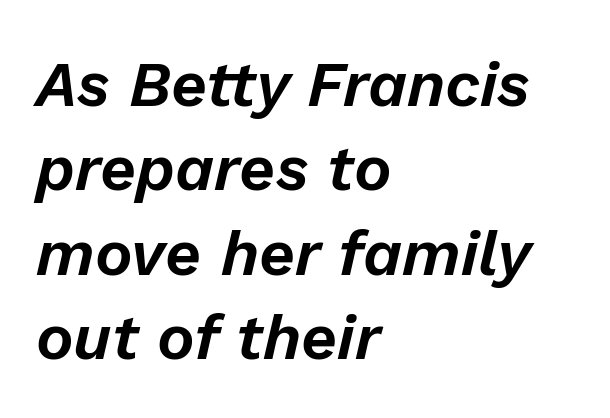
The typography opts for an oblique posture over an upright one. These lines are rendered in a variable-pitch font. The line texture is even and compact thanks to regular tracking. The paragraph has a hard left edge and a soft right edge. The block of text has a typical density, with ordinary space between rows. The foot of each line stays bare and open.
